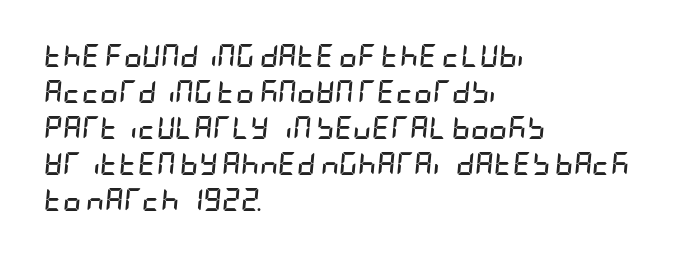
Bold? Absolutely — the strokes are thick and heavy. Observe the lean: these are italic letterforms. Spacing between characters is what you'd get straight out of the box. Where is the straight margin? On the left. One glance says typical: line gaps are just what's usual.
